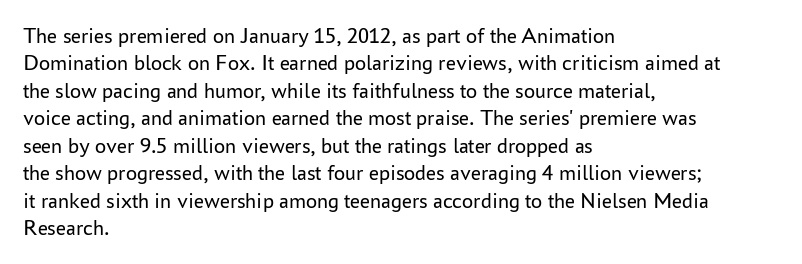
{"italic": "no", "bold": "no", "underline": "no", "align": "left", "line_spacing": "normal", "line_spacing_ratio": 1.25, "letter_spacing": "normal", "letter_spacing_em": 0.0, "glyph_px": 22}
